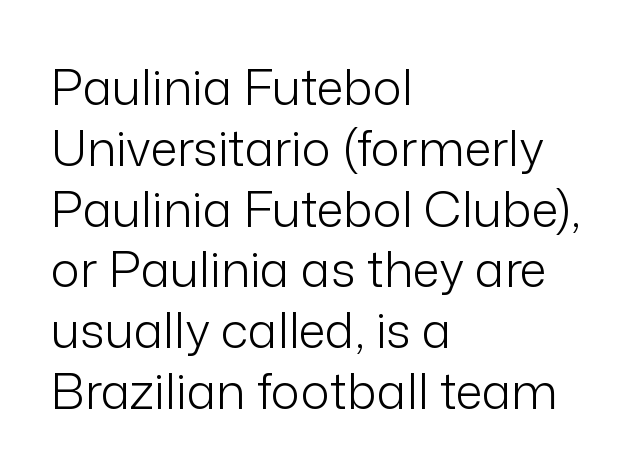
Compared with a typical body face, this is equally light or lighter still. Spacing verdict: proportional, widths tailored to each character. Classification — sans serif. The foot of each line stays bare and open. If you drew a ruler down the left edge, every line would touch it.
